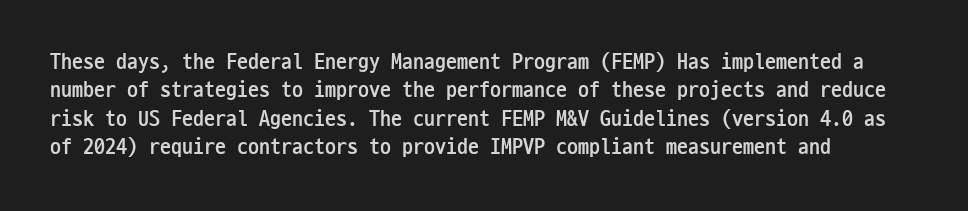
{"italic": "no", "bold": "yes", "underline": "no", "align": "left", "line_spacing": "normal", "line_spacing_ratio": 1.29, "letter_spacing": "normal", "letter_spacing_em": 0.0, "glyph_px": 22}
